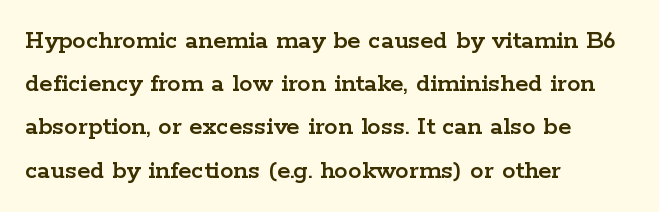
{"italic": "no", "underline": "no", "align": "left", "line_spacing": "normal", "line_spacing_ratio": 1.6, "letter_spacing": "normal", "letter_spacing_em": 0.0, "glyph_px": 27}
